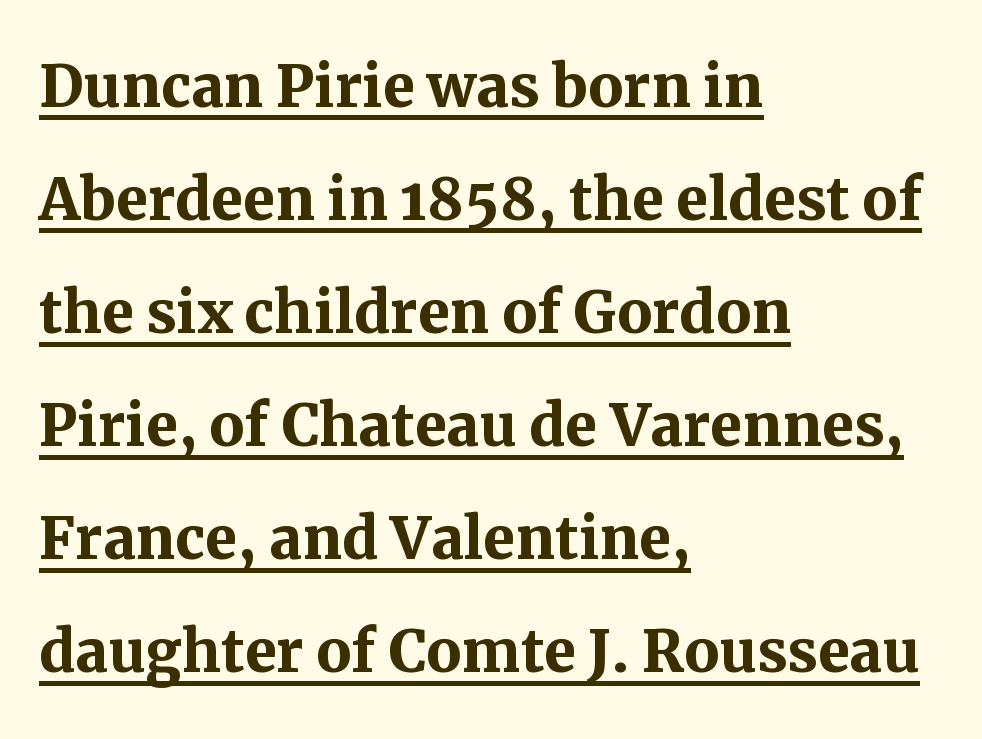
Q: Is the text bold? A: Yes.
Q: Is the text italic (slanted)? A: No, it is upright.
Q: Is the typeface a serif or a sans-serif typeface? A: Serif.
Q: Is the text underlined? A: Yes.
Q: How is the paragraph aligned? A: Left-aligned.
Q: Is the spacing between letters normal or unusually wide? A: Normal.
Q: Is the spacing between lines tight, normal or loose? A: Normal.
Q: Width (condensed, normal, or wide)? A: Normal.
Q: Stroke contrast? A: Medium.
Q: x-height? A: Medium.
Q: Monospaced? A: No.
